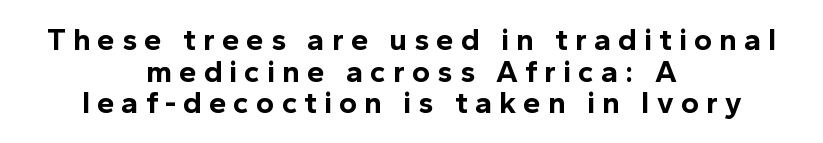
Compared with typical body copy, the letter spacing here is much looser. The leading is snug, giving the passage a crowded texture. The gap between lines stays unmarked. This sample has the flowing, uneven cadence of proportional lettering.
